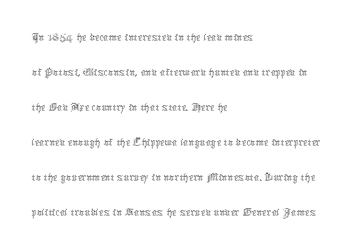
Q: Is the text bold? A: No.
Q: Is the text italic (slanted)? A: No, it is upright.
Q: Is the text underlined? A: No.
Q: How is the paragraph aligned? A: Left-aligned.
Q: Is the spacing between letters normal or unusually wide? A: Normal.
Q: Is the spacing between lines tight, normal or loose? A: Normal.
